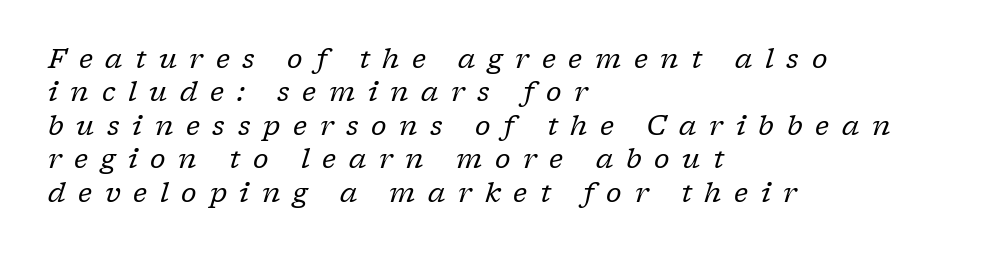
{"italic": "yes", "lean": "right", "slant_degrees": 17, "bold": "no", "underline": "no", "align": "left", "line_spacing_ratio": 1.24, "letter_spacing": "wide", "letter_spacing_em": 0.47, "glyph_px": 27}
